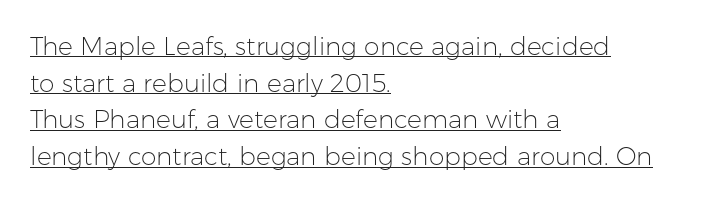
The image shows 25 px text type, upright; set left-aligned, normal line spacing (1.47x), normal letter spacing, underlined.
